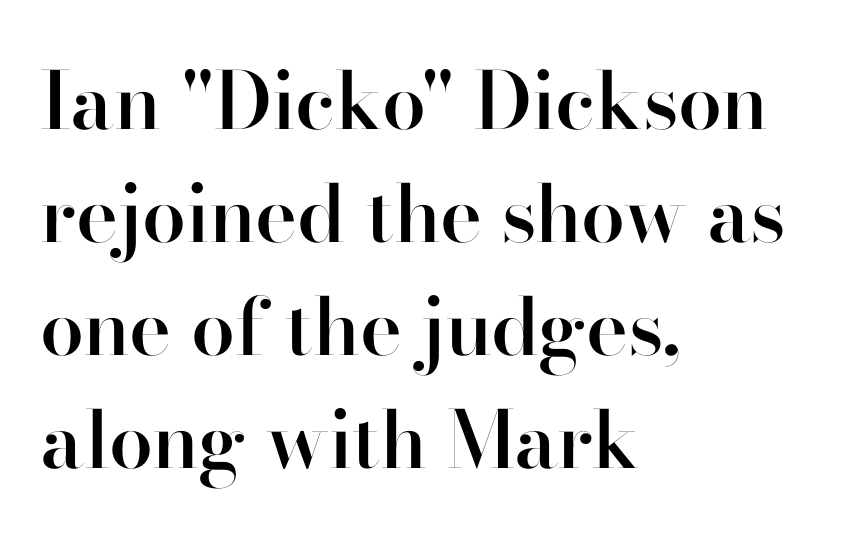
The font is running at a semibold setting, under full bold. Horizontal alignment here is leftward, the default for most running prose. A typesetter would call this proportional, since set widths differ per character. This is roman type, the default non-slanted kind.
